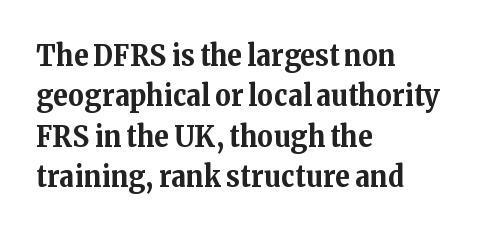
{"serif": "yes", "italic": "no", "bold": "yes", "weight": "bold", "width": "normal", "stroke_contrast": "medium", "x_height": "medium", "monospaced": "no", "underline": "no", "align": "left", "line_spacing": "normal", "line_spacing_ratio": 1.35, "letter_spacing": "normal", "letter_spacing_em": 0.0, "glyph_px": 30}
